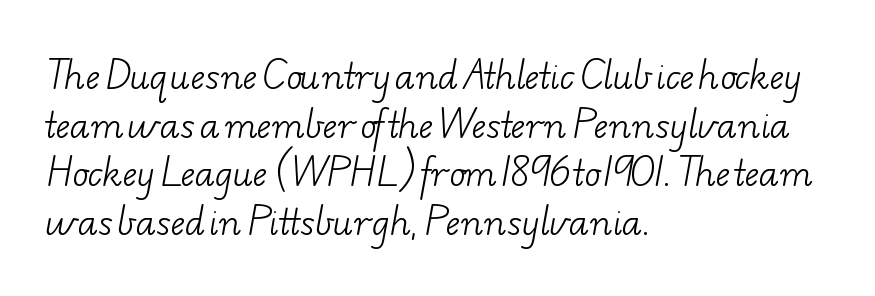
The image shows 34 px light, wide serif type; set left-aligned, normal line spacing (1.43x), normal letter spacing, not underlined; low stroke contrast and a small x-height.
